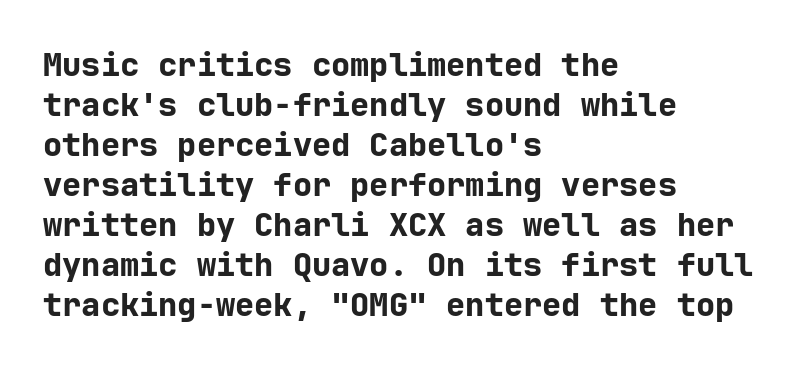
A classic flush-left, rag-right setting is used for this passage. Has an underline been added? It has not. These lines were composed using upright roman letters. These words are printed bold, with thick strokes throughout.
